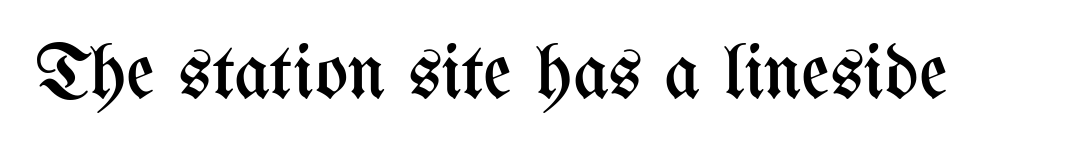
The image shows 78 px regular-weight, condensed type, upright; set normal letter spacing, not underlined; medium stroke contrast and a medium x-height.
